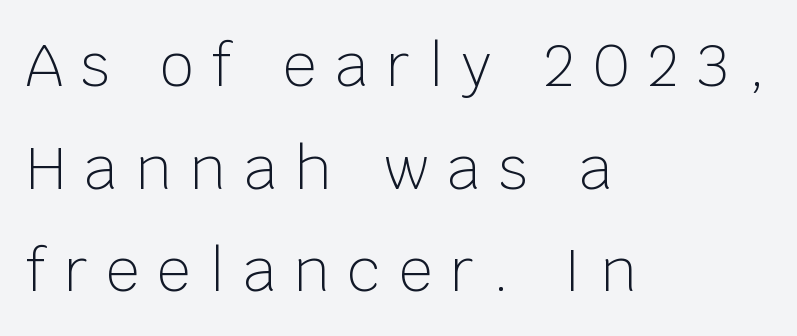
The weight would be labelled regular, book, light, or lighter still. A classic flush-left, rag-right setting is used for this passage. The passage shown is not underscored anywhere. Do the characters align in a grid? No, the font is proportional. Note: no serifs on the glyphs. Ascenders rise straight up at ninety degrees.
